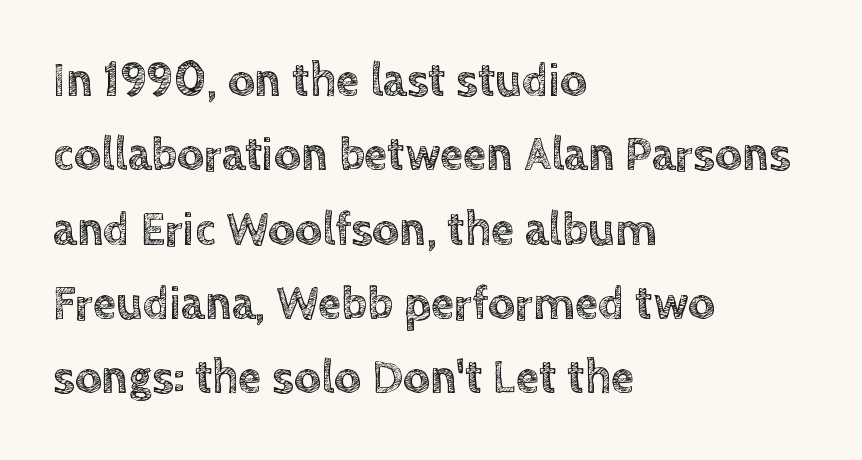
Q: Is the text italic (slanted)? A: No, it is upright.
Q: Is the text underlined? A: No.
Q: How is the paragraph aligned? A: Left-aligned.
Q: Is the spacing between letters normal or unusually wide? A: Normal.
Q: Is the spacing between lines tight, normal or loose? A: Normal.
Q: Width (condensed, normal, or wide)? A: Normal.
Q: x-height? A: Large.
Q: Monospaced? A: No.
